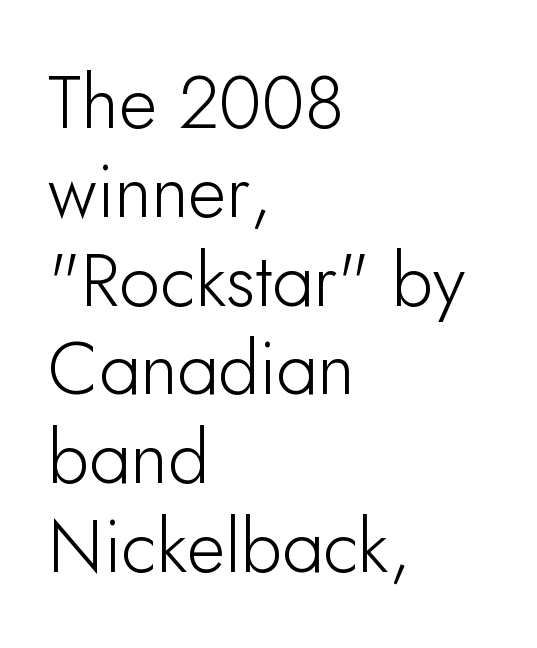
The font family rendered here belongs to the sans-serif group. The font's upright variant was chosen for this text. Compared with typical body copy, the letter spacing here is the same. The foot of each line stays bare and open. Where is the straight margin? On the left.
